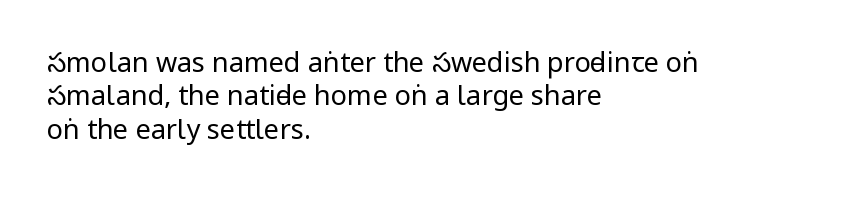
{"italic": "no", "bold": "no", "underline": "no", "align": "left", "line_spacing_ratio": 1.24, "letter_spacing": "normal", "letter_spacing_em": 0.0, "glyph_px": 27}
